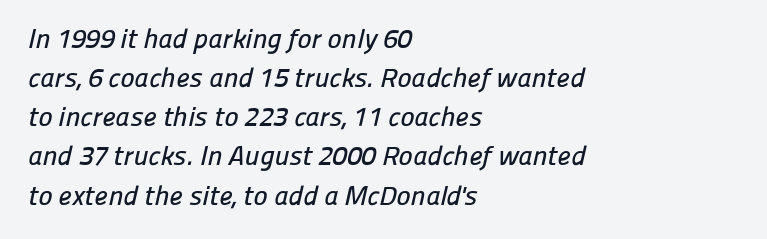
{"underline": "no", "align": "left", "line_spacing": "normal", "line_spacing_ratio": 1.45, "letter_spacing": "normal", "letter_spacing_em": 0.0, "glyph_px": 27}
